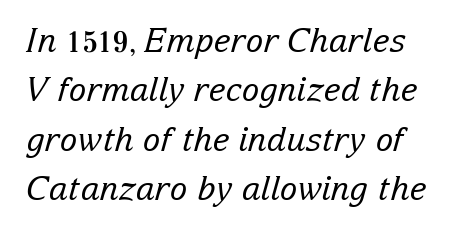
The image shows 33 px regular-weight serif type, italic (leaning right); set normal line spacing (1.5x), normal letter spacing, not underlined; low stroke contrast and a medium x-height.
